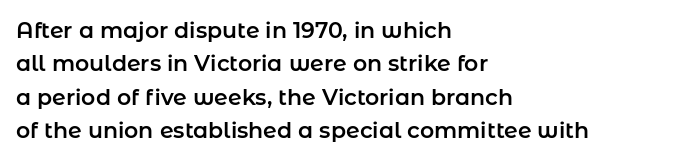
Regarding leading, the lines here are spaced in the standard way. The typography opts for an upright posture over an oblique one. Caption: multi-line text, flush left, ragged right. Nothing unusual about the tracking: characters are spaced as the font intends.
